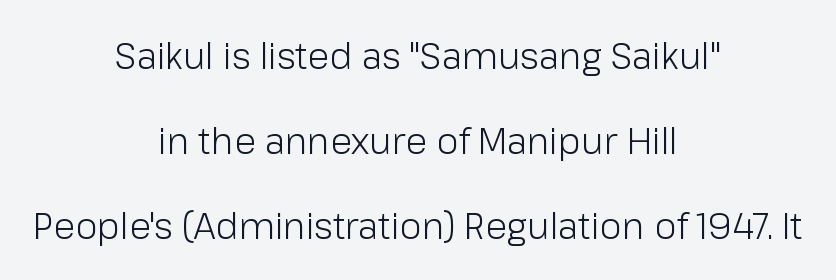
Q: Is the text bold? A: No.
Q: Is the text italic (slanted)? A: No, it is upright.
Q: Is the typeface a serif or a sans-serif typeface? A: Sans-serif.
Q: Is the text underlined? A: No.
Q: How is the paragraph aligned? A: Centered.
Q: Is the spacing between letters normal or unusually wide? A: Normal.
Q: Is the spacing between lines tight, normal or loose? A: Loose.
Q: Width (condensed, normal, or wide)? A: Normal.
Q: Stroke contrast? A: Low.
Q: x-height? A: Medium.
Q: Monospaced? A: No.
